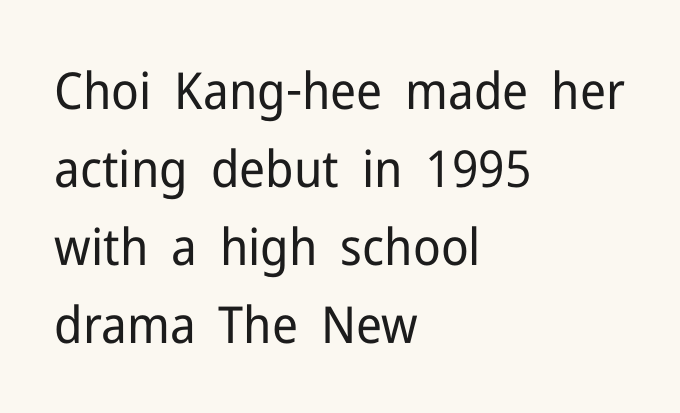
The image shows 51 px regular-weight sans-serif type, upright; set left-aligned, normal line spacing (1.53x), normal letter spacing, not underlined; low stroke contrast and a medium x-height.
